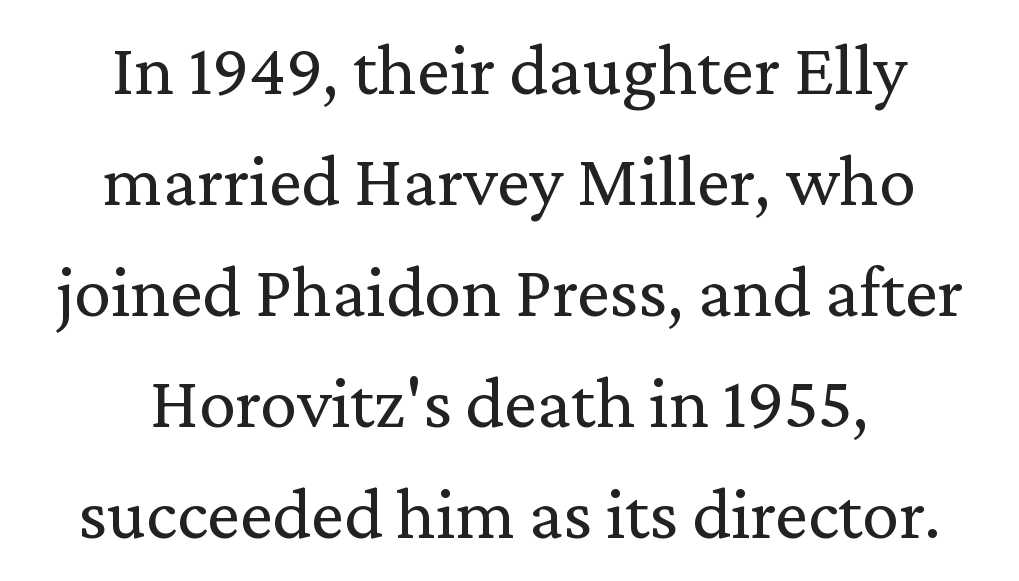
Q: Is the text bold? A: No.
Q: Is the text italic (slanted)? A: No, it is upright.
Q: Is the typeface a serif or a sans-serif typeface? A: Serif.
Q: Is the text underlined? A: No.
Q: How is the paragraph aligned? A: Centered.
Q: Is the spacing between letters normal or unusually wide? A: Normal.
Q: Is the spacing between lines tight, normal or loose? A: Normal.
Q: Width (condensed, normal, or wide)? A: Normal.
Q: Stroke contrast? A: Medium.
Q: x-height? A: Medium.
Q: Monospaced? A: No.
